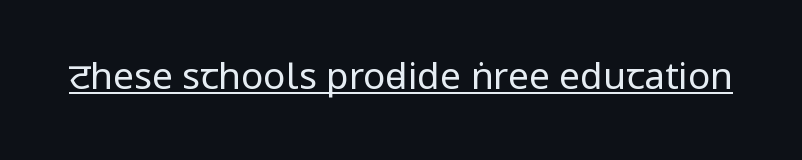
{"serif": "no", "italic": "no", "bold": "no", "weight": "regular", "width": "condensed", "stroke_contrast": "low", "underline": "yes", "letter_spacing": "normal", "letter_spacing_em": 0.0, "glyph_px": 37}
